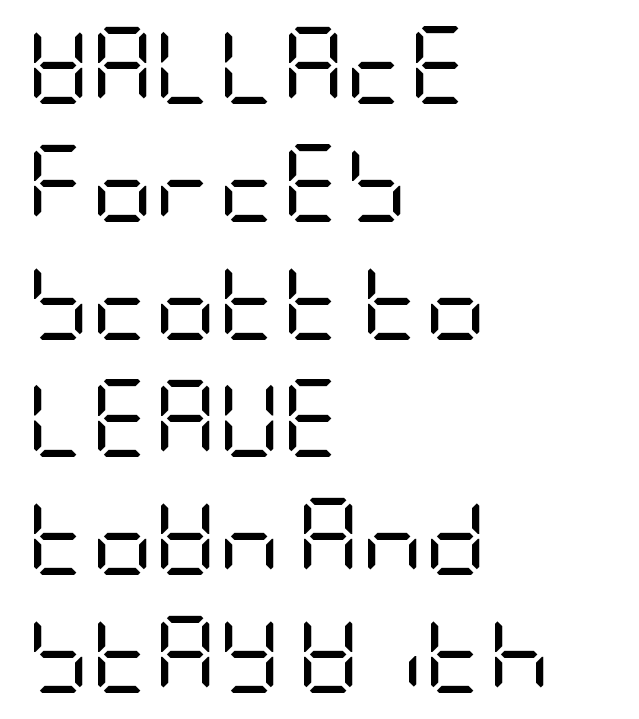
The image shows 78 px regular-weight, condensed sans-serif type, upright; set left-aligned, normal line spacing (1.51x), normal letter spacing, not underlined; low stroke contrast and a large x-height.
